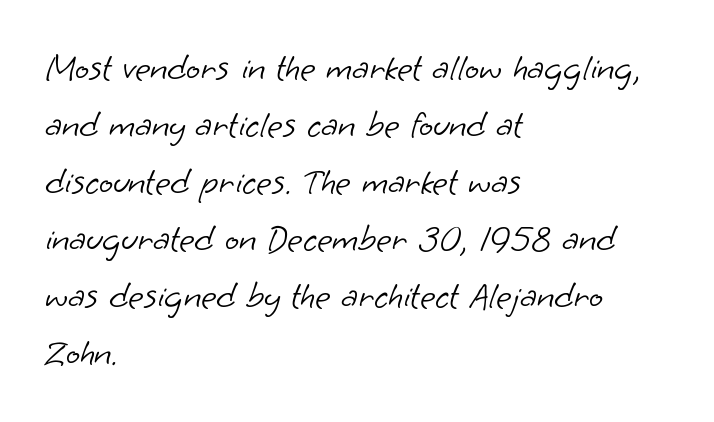
The image shows 37 px light sans-serif type; set left-aligned, normal line spacing (1.54x), normal letter spacing, not underlined; low stroke contrast and a small x-height.
